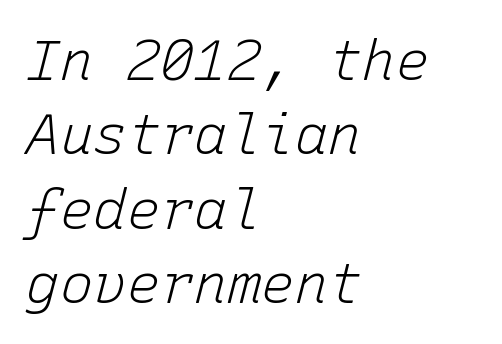
The passage shown is not underscored anywhere. The lines in this sample share a left origin and differ only in where they stop. In terms of posture, this sample is oblique. Note the uniform advance width — an 'i' takes as much space as an 'm'.
